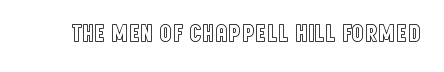
If you drew a line through each stem, it would be perfectly vertical. Characters follow at the spacing the type designer built in. The words here are not underlined.
